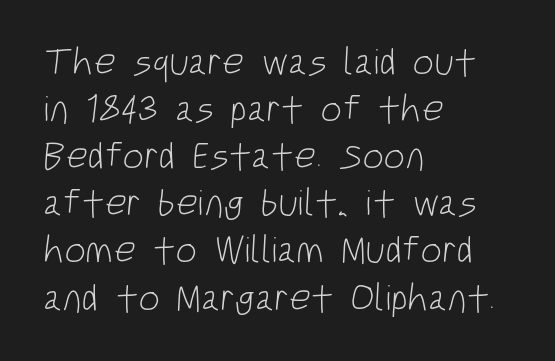
{"serif": "no", "bold": "no", "weight": "light", "width": "condensed", "stroke_contrast": "low", "x_height": "large", "monospaced": "no", "underline": "no", "align": "left", "line_spacing_ratio": 1.24, "letter_spacing": "normal", "letter_spacing_em": 0.0, "glyph_px": 38}
